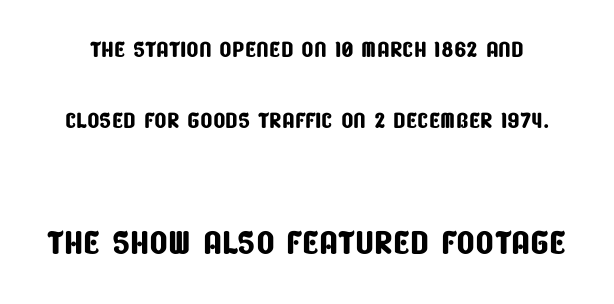
The image shows 48 px condensed sans-serif type; set loose line spacing (2.23x), normal letter spacing, not underlined; the second (bottom) block is 1.5x larger; low stroke contrast and a large x-height.
